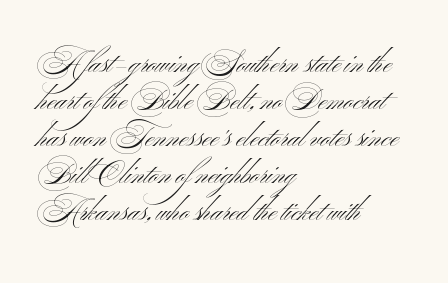
Q: Is the text bold? A: No.
Q: Is the text italic (slanted)? A: Yes.
Q: Is the typeface a serif or a sans-serif typeface? A: Sans-serif.
Q: Is the text underlined? A: No.
Q: How is the paragraph aligned? A: Left-aligned.
Q: Is the spacing between letters normal or unusually wide? A: Normal.
Q: Is the spacing between lines tight, normal or loose? A: Normal.
Q: Width (condensed, normal, or wide)? A: Wide.
Q: Stroke contrast? A: Medium.
Q: x-height? A: Small.
Q: Monospaced? A: No.
